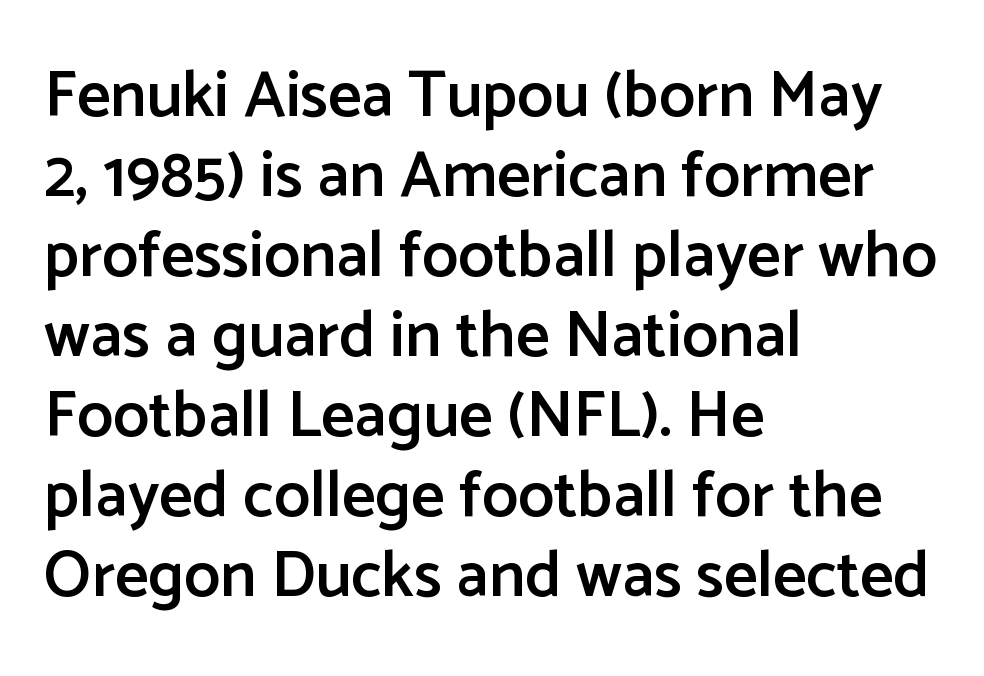
The image shows 65 px semibold sans-serif type, upright; set left-aligned, line spacing 1.23x, normal letter spacing, not underlined; low stroke contrast and a medium x-height.
